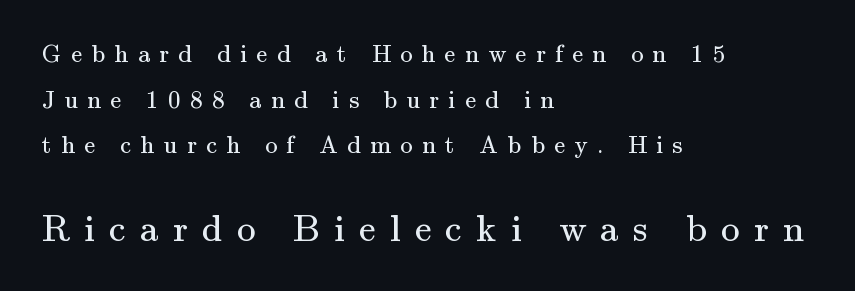
Q: Is the text bold? A: No.
Q: Is the text italic (slanted)? A: No, it is upright.
Q: Is the typeface a serif or a sans-serif typeface? A: Serif.
Q: Is the text underlined? A: No.
Q: How is the paragraph aligned? A: Left-aligned.
Q: Is the spacing between letters normal or unusually wide? A: Unusually wide.
Q: Which block of text is set in a larger size, the first (top) or the second (bottom)? A: The second (bottom) one.
Q: Width (condensed, normal, or wide)? A: Normal.
Q: Stroke contrast? A: Medium.
Q: x-height? A: Small.
Q: Monospaced? A: No.
